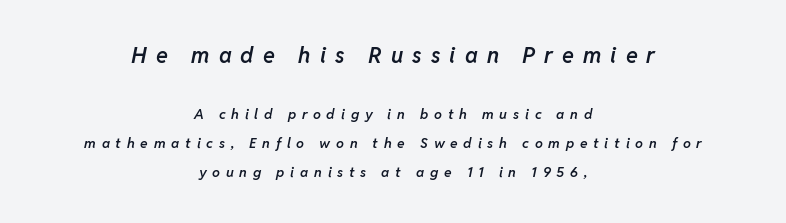
Widely set lines give the paragraph a tall, airy silhouette. The glyphs look as if they've been sheared to an angle. Bare-footed words on every line. A student would call this center alignment; a typographer would say set centered.
